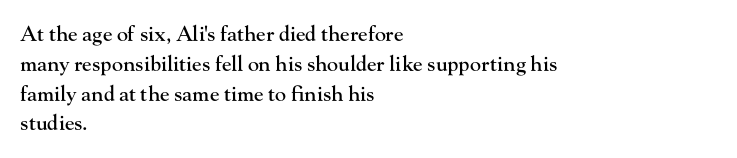
{"italic": "no", "underline": "no", "align": "left", "line_spacing": "normal", "line_spacing_ratio": 1.42, "letter_spacing": "normal", "letter_spacing_em": 0.0, "glyph_px": 21}
